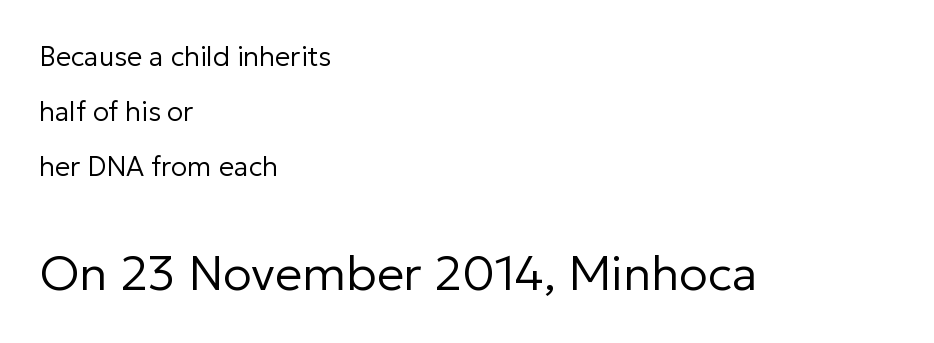
Q: Is the text bold? A: No.
Q: Is the text italic (slanted)? A: No, it is upright.
Q: Is the typeface a serif or a sans-serif typeface? A: Sans-serif.
Q: Is the text underlined? A: No.
Q: How is the paragraph aligned? A: Left-aligned.
Q: Is the spacing between letters normal or unusually wide? A: Normal.
Q: Is the spacing between lines tight, normal or loose? A: Loose.
Q: Which block of text is set in a larger size, the first (top) or the second (bottom)? A: The second (bottom) one.
Q: Width (condensed, normal, or wide)? A: Normal.
Q: Stroke contrast? A: Low.
Q: x-height? A: Medium.
Q: Monospaced? A: No.
